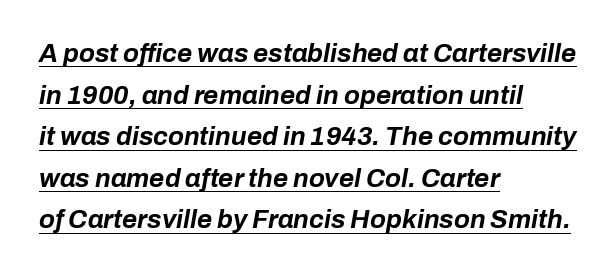
The image shows 26 px bold type, italic (leaning right); set left-aligned, normal line spacing (1.6x), normal letter spacing, underlined.
